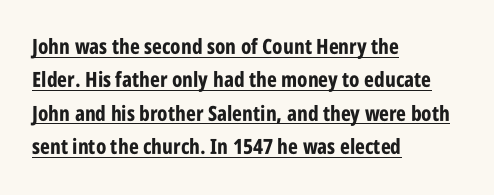
The image shows 21 px bold type, upright; set left-aligned, normal line spacing (1.59x), normal letter spacing, underlined.
